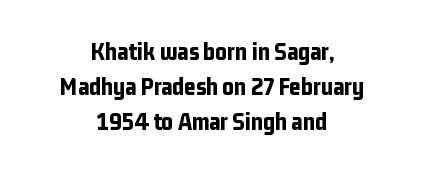
Q: Is the text bold? A: Yes.
Q: Is the text italic (slanted)? A: No, it is upright.
Q: Is the text underlined? A: No.
Q: How is the paragraph aligned? A: Centered.
Q: Is the spacing between letters normal or unusually wide? A: Normal.
Q: Is the spacing between lines tight, normal or loose? A: Normal.
